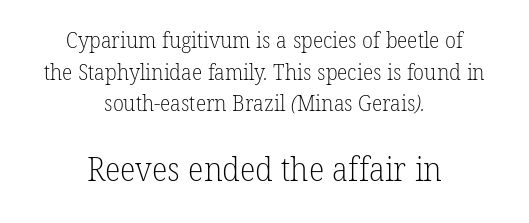
The image shows 33 px light serif type; set centered, normal line spacing (1.44x), normal letter spacing, not underlined; the second (bottom) block is 1.5x larger; low stroke contrast and a medium x-height.
